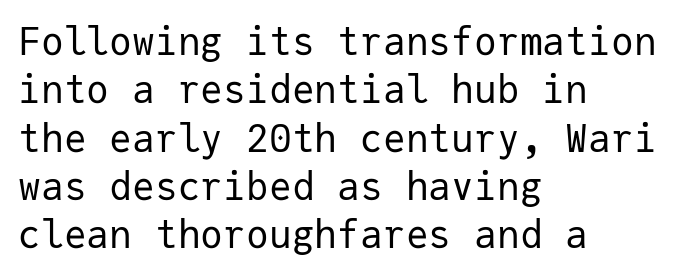
The image shows 38 px regular-weight sans-serif type, upright, monospaced; set left-aligned, normal line spacing (1.27x), normal letter spacing, not underlined; low stroke contrast and a medium x-height.
